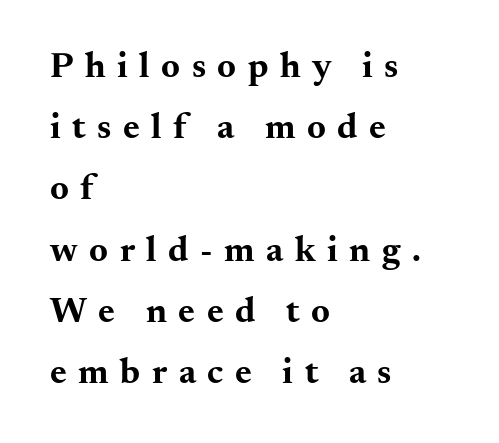
Q: Is the text bold? A: Yes.
Q: Is the text italic (slanted)? A: No, it is upright.
Q: Is the typeface a serif or a sans-serif typeface? A: Serif.
Q: Is the text underlined? A: No.
Q: How is the paragraph aligned? A: Left-aligned.
Q: Is the spacing between letters normal or unusually wide? A: Unusually wide.
Q: Is the spacing between lines tight, normal or loose? A: Normal.
Q: Width (condensed, normal, or wide)? A: Wide.
Q: Stroke contrast? A: Medium.
Q: x-height? A: Small.
Q: Monospaced? A: No.
